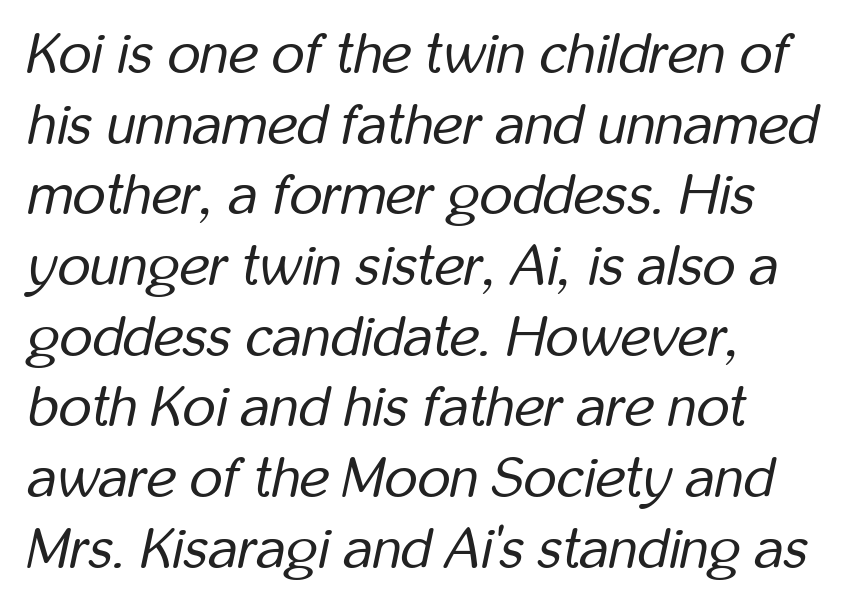
{"italic": "yes", "lean": "right", "slant_degrees": 12, "bold": "no", "weight": "regular", "width": "condensed", "stroke_contrast": "low", "x_height": "medium", "monospaced": "no", "underline": "no", "align": "left", "line_spacing_ratio": 1.24, "letter_spacing": "normal", "letter_spacing_em": 0.0, "glyph_px": 57}
